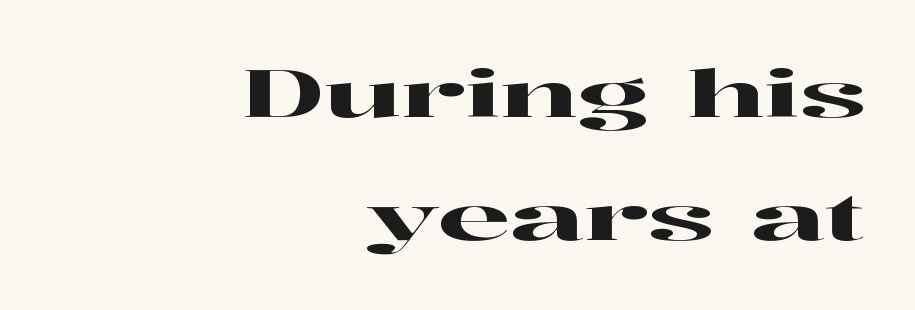
The image shows 65 px wide serif type, upright; set right-aligned, loose line spacing (1.9x), normal letter spacing, not underlined; high stroke contrast and a medium x-height.
